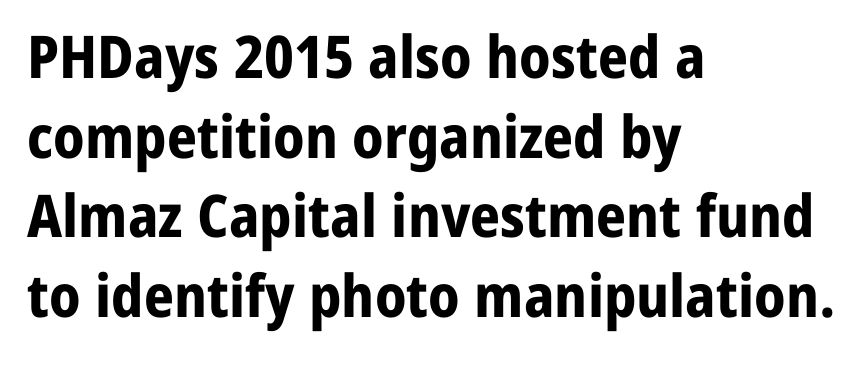
These lines stack with their left ends in a neat column. Do the letters lean? They stand straight. Each letter's strokes conclude bluntly, with no projecting serifs. The passage shown is typed in a proportional face where columns would drift. Typesetter's note: full bold, strokes at maximum text heaviness.
